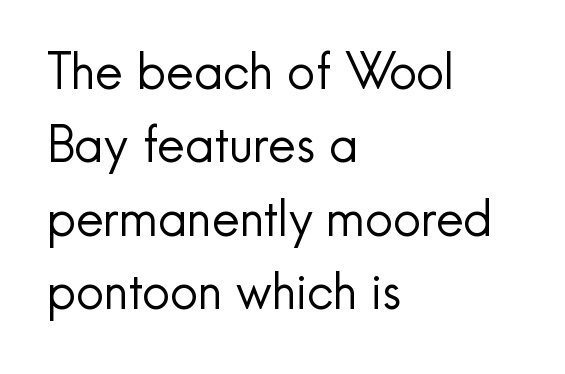
Q: Is the text bold? A: No.
Q: Is the text italic (slanted)? A: No, it is upright.
Q: Is the typeface a serif or a sans-serif typeface? A: Sans-serif.
Q: Is the text underlined? A: No.
Q: How is the paragraph aligned? A: Left-aligned.
Q: Is the spacing between letters normal or unusually wide? A: Normal.
Q: Is the spacing between lines tight, normal or loose? A: Normal.
Q: Width (condensed, normal, or wide)? A: Normal.
Q: x-height? A: Small.
Q: Monospaced? A: No.
